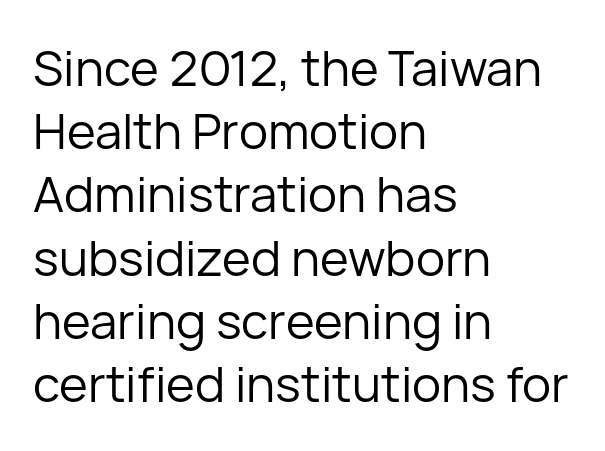
Q: Is the text bold? A: No.
Q: Is the text italic (slanted)? A: No, it is upright.
Q: Is the typeface a serif or a sans-serif typeface? A: Sans-serif.
Q: Is the text underlined? A: No.
Q: How is the paragraph aligned? A: Left-aligned.
Q: Is the spacing between letters normal or unusually wide? A: Normal.
Q: Is the spacing between lines tight, normal or loose? A: Normal.
Q: Width (condensed, normal, or wide)? A: Normal.
Q: Stroke contrast? A: Low.
Q: x-height? A: Medium.
Q: Monospaced? A: No.
